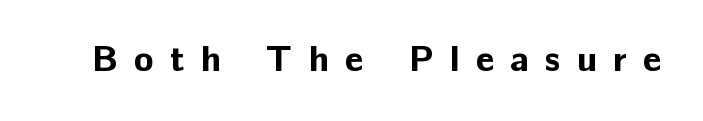
Q: Is the text bold? A: Yes.
Q: Is the text italic (slanted)? A: No, it is upright.
Q: Is the typeface a serif or a sans-serif typeface? A: Sans-serif.
Q: Is the text underlined? A: No.
Q: Is the spacing between letters normal or unusually wide? A: Unusually wide.
Q: Width (condensed, normal, or wide)? A: Normal.
Q: Stroke contrast? A: Low.
Q: x-height? A: Medium.
Q: Monospaced? A: No.
